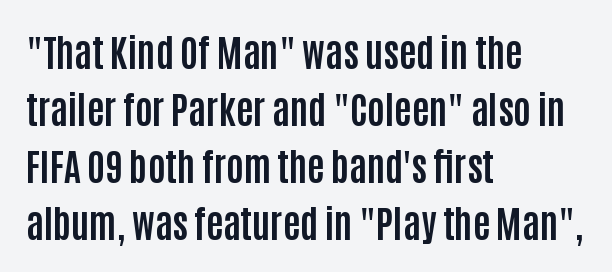
{"serif": "no", "italic": "no", "bold": "yes", "weight": "bold", "width": "condensed", "stroke_contrast": "low", "x_height": "large", "monospaced": "no", "underline": "no", "align": "left", "line_spacing": "normal", "line_spacing_ratio": 1.54, "letter_spacing": "normal", "letter_spacing_em": 0.0, "glyph_px": 37}
